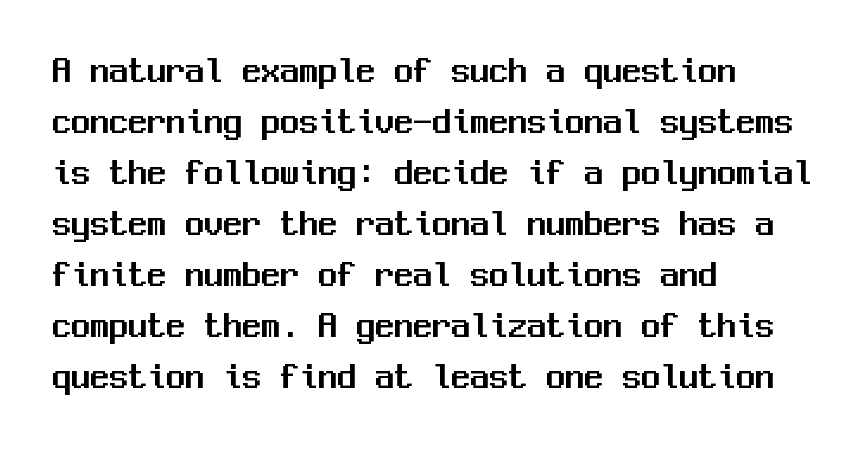
The image shows 38 px sans-serif type, upright, monospaced; set left-aligned, normal line spacing (1.34x), normal letter spacing, not underlined; medium stroke contrast and a medium x-height.
